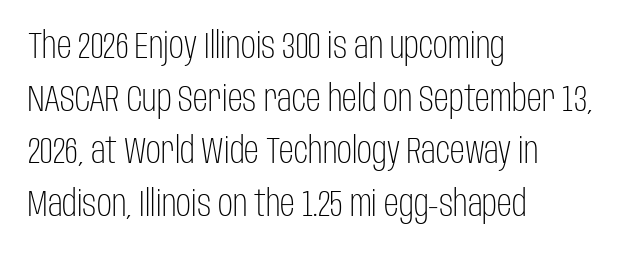
This sample uses an upright cut, with every glyph sitting square on the baseline. Stroke terminals: plain, sans-serif. Check under the words: just untouched page. These lines are rendered in a variable-pitch font. The vertical gap from one line to the next is medium.
